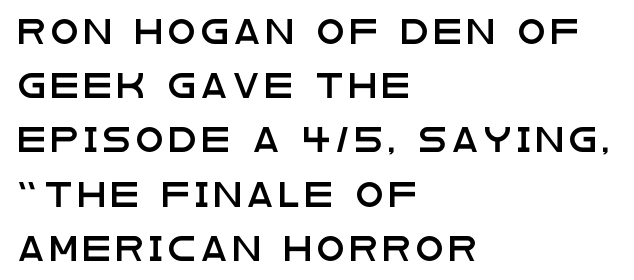
{"italic": "no", "underline": "no", "align": "left", "line_spacing": "loose", "line_spacing_ratio": 2.17, "letter_spacing": "wide", "letter_spacing_em": 0.22, "glyph_px": 25}
